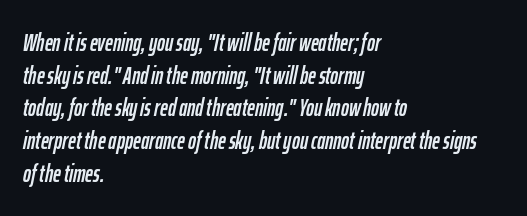
Q: Is the text italic (slanted)? A: Yes, it leans right by about 12 degrees.
Q: Is the text underlined? A: No.
Q: How is the paragraph aligned? A: Left-aligned.
Q: Is the spacing between letters normal or unusually wide? A: Normal.
Q: Is the spacing between lines tight, normal or loose? A: Normal.
